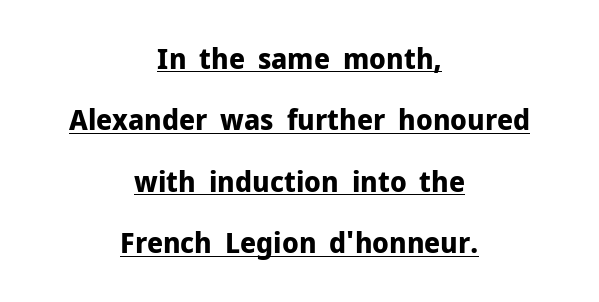
The image shows 29 px bold sans-serif type, upright; set centered, loose line spacing (2.12x), normal letter spacing, underlined; low stroke contrast and a medium x-height.
